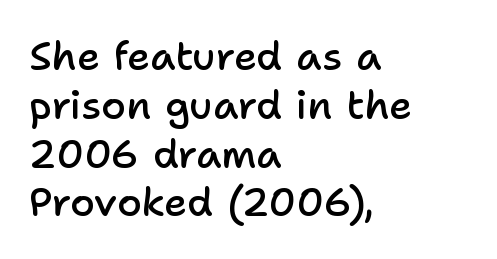
Underlining? Definitely not there. Summary of weight: moderately heavy, a semibold. Between one letter and the next there's only the usual sliver of space. Examine the stroke ends and you'll find no serifs. Do the letters lean? They stand straight.
